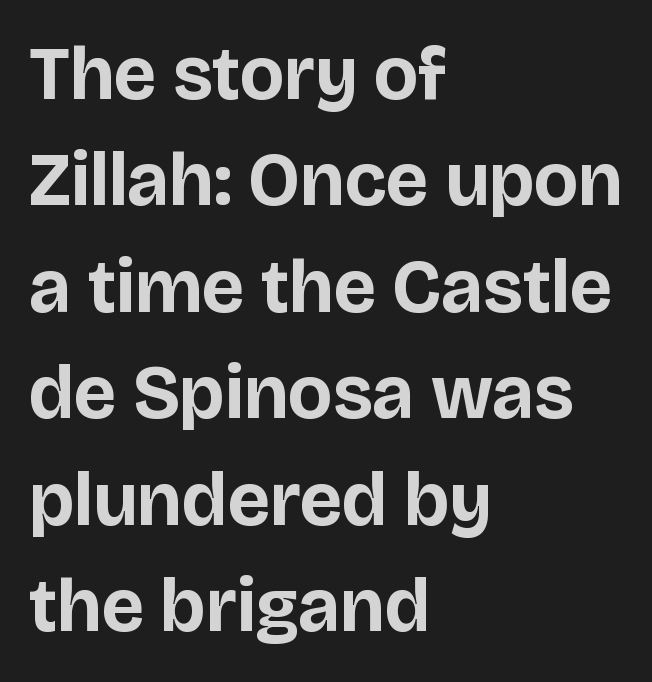
{"serif": "no", "italic": "no", "bold": "yes", "weight": "bold", "width": "normal", "stroke_contrast": "low", "x_height": "large", "monospaced": "no", "underline": "no", "align": "left", "line_spacing": "normal", "line_spacing_ratio": 1.42, "letter_spacing": "normal", "letter_spacing_em": 0.0, "glyph_px": 75}
